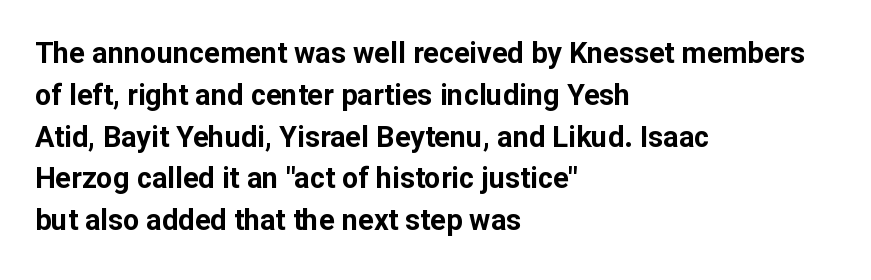
How would I describe the line gaps? Plain and ordinary. These lines are set flush left with a ragged right edge. A clean baseline with only descenders dipping below it. Every letter is thick-stroked: bold, no question.
